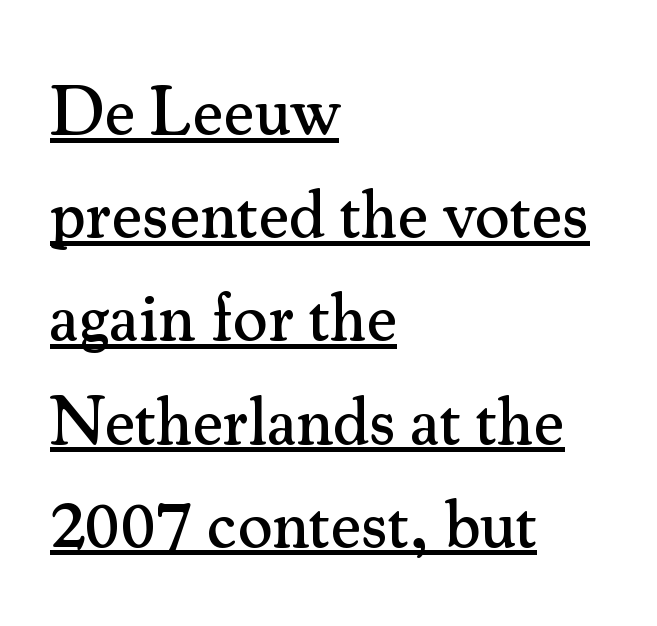
The image shows 67 px serif type, upright; set left-aligned, normal line spacing (1.54x), normal letter spacing, underlined; medium stroke contrast and a small x-height.
